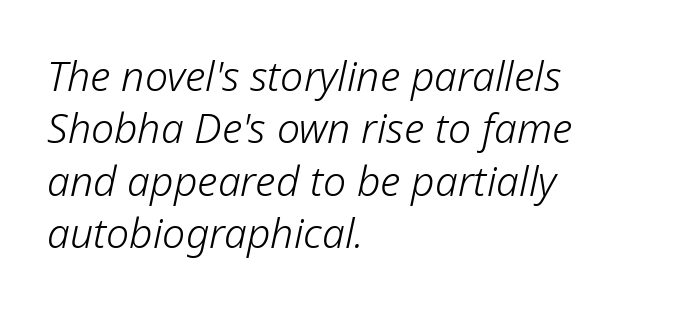
Q: Is the text bold? A: No.
Q: Is the text italic (slanted)? A: Yes, it leans right by about 12 degrees.
Q: Is the text underlined? A: No.
Q: How is the paragraph aligned? A: Left-aligned.
Q: Is the spacing between letters normal or unusually wide? A: Normal.
Q: Is the spacing between lines tight, normal or loose? A: Normal.
Q: Width (condensed, normal, or wide)? A: Normal.
Q: Stroke contrast? A: Low.
Q: x-height? A: Medium.
Q: Monospaced? A: No.
